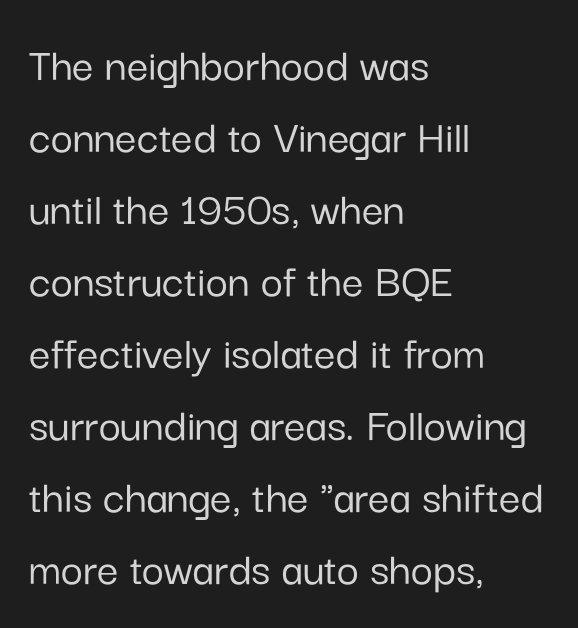
Q: Is the text italic (slanted)? A: No, it is upright.
Q: Is the typeface a serif or a sans-serif typeface? A: Sans-serif.
Q: Is the text underlined? A: No.
Q: How is the paragraph aligned? A: Left-aligned.
Q: Is the spacing between letters normal or unusually wide? A: Normal.
Q: Is the spacing between lines tight, normal or loose? A: Normal.
Q: Width (condensed, normal, or wide)? A: Normal.
Q: Stroke contrast? A: Low.
Q: x-height? A: Medium.
Q: Monospaced? A: No.
